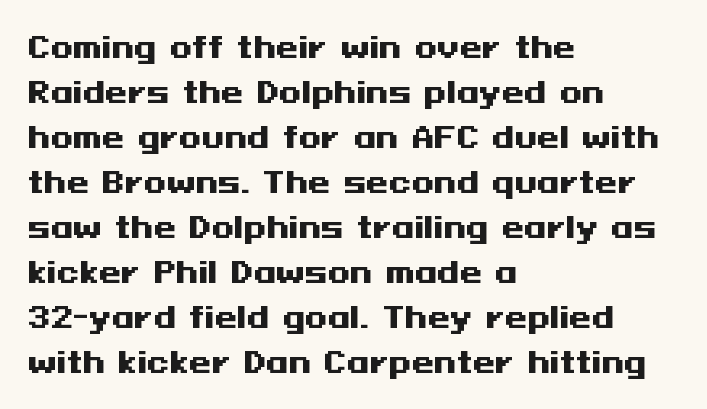
Q: Is the text bold? A: Yes.
Q: Is the text italic (slanted)? A: No, it is upright.
Q: Is the typeface a serif or a sans-serif typeface? A: Sans-serif.
Q: Is the text underlined? A: No.
Q: How is the paragraph aligned? A: Left-aligned.
Q: Is the spacing between letters normal or unusually wide? A: Normal.
Q: Is the spacing between lines tight, normal or loose? A: Normal.
Q: Width (condensed, normal, or wide)? A: Wide.
Q: Stroke contrast? A: Medium.
Q: x-height? A: Medium.
